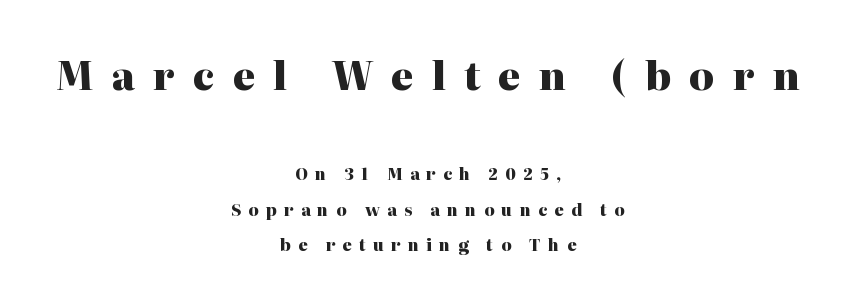
The image shows 39 px heavy serif type, upright; set centered, loose line spacing (2.21x), unusually wide letter spacing (+0.46 em), not underlined; the first (top) block is 2.44x larger; high stroke contrast and a medium x-height.
